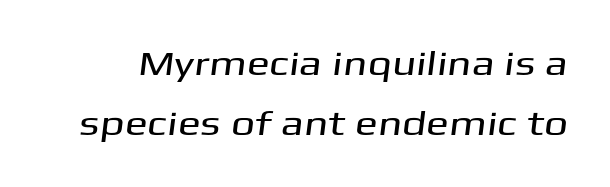
{"serif": "no", "width": "wide", "stroke_contrast": "medium", "x_height": "medium", "monospaced": "no", "underline": "no", "line_spacing_ratio": 1.77, "letter_spacing": "normal", "letter_spacing_em": 0.0, "glyph_px": 34}
